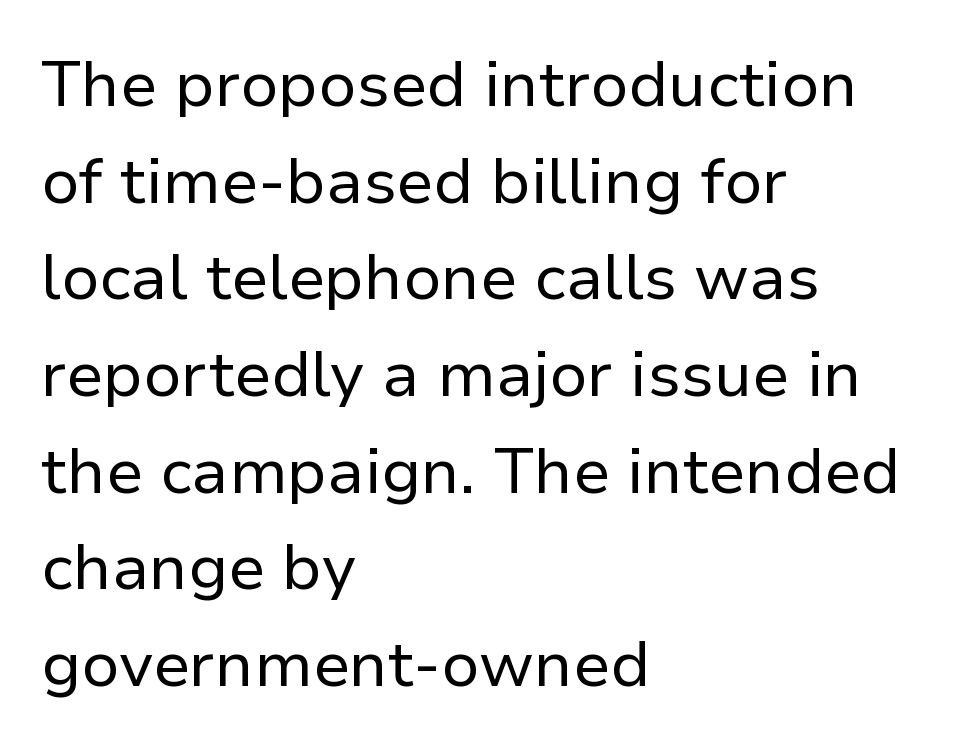
Bare-footed words on every line. Leftover space on each line is placed entirely after the last word. Whoever set this chose a conventional vertical rhythm. Bold? No — there's no thickening of the strokes. Caption: standard tracking, unaltered. Spacing verdict: proportional, widths tailored to each character.
